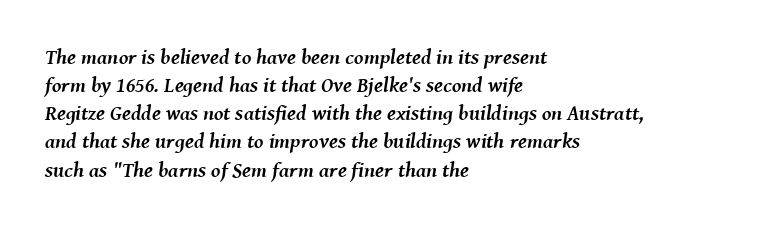
Q: Is the text bold? A: Yes.
Q: Is the text italic (slanted)? A: Yes, it leans right by about 8 degrees.
Q: Is the text underlined? A: No.
Q: How is the paragraph aligned? A: Left-aligned.
Q: Is the spacing between letters normal or unusually wide? A: Normal.
Q: Is the spacing between lines tight, normal or loose? A: Normal.
